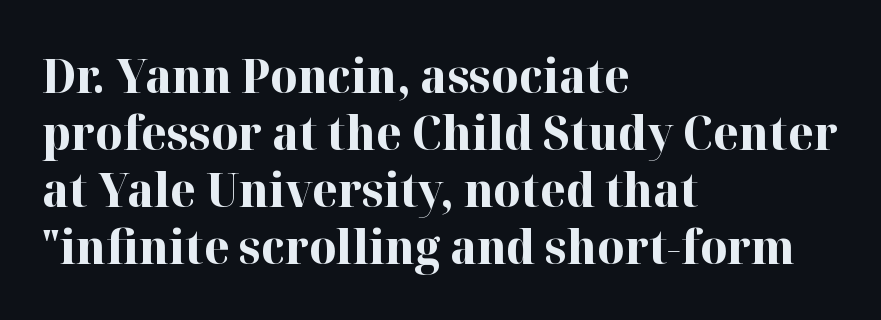
The image shows 47 px bold serif type, upright; set left-aligned, line spacing 1.21x, normal letter spacing, not underlined; high stroke contrast and a medium x-height.
